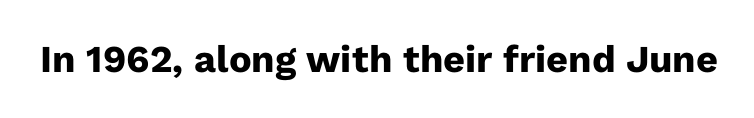
Here the designer chose a conventional face with non-uniform glyph widths. No word sits above an underline. This is roman type, the default non-slanted kind. Look at the tracking — it's just the regular setting, nothing added. Are there feet on the stems? There aren't — it's a sans. Compared with an ordinary text face, these strokes are far heavier — a full bold.
